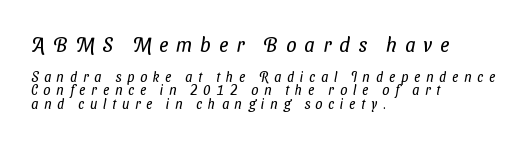
{"bold": "no", "underline": "no", "align": "left", "line_spacing": "tight", "line_spacing_ratio": 0.98, "letter_spacing": "wide", "letter_spacing_em": 0.41, "larger_block": "first", "size_ratio": 1.43, "glyph_px": 20}
